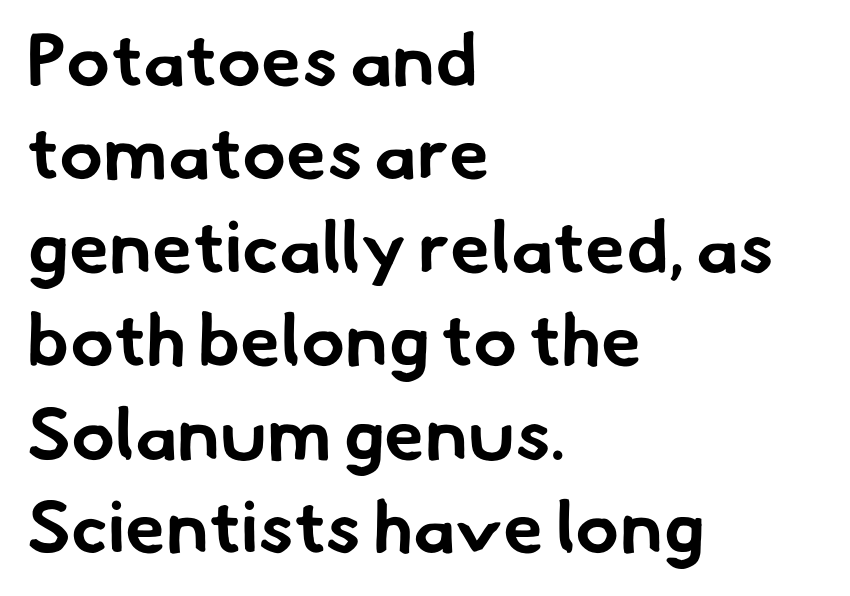
The image shows 73 px bold sans-serif type; set left-aligned, normal line spacing (1.28x), normal letter spacing, not underlined; low stroke contrast and a small x-height.
